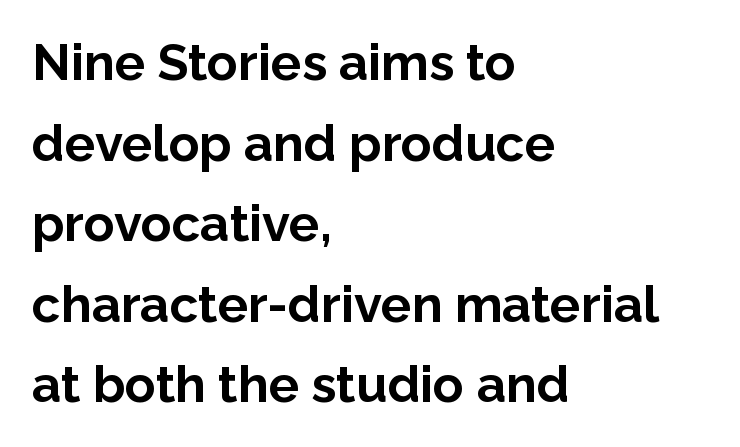
{"serif": "no", "italic": "no", "bold": "yes", "weight": "bold", "width": "normal", "stroke_contrast": "low", "x_height": "medium", "monospaced": "no", "underline": "no", "align": "left", "line_spacing": "normal", "line_spacing_ratio": 1.58, "letter_spacing": "normal", "letter_spacing_em": 0.0, "glyph_px": 51}
